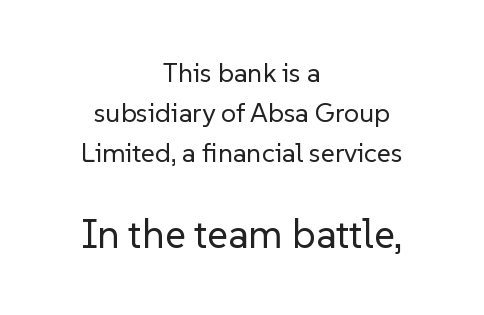
Vertical stems look standard width or narrower in stroke. A typesetter would mark this as roman, not italic. Examine the stroke ends and you'll find no serifs. Tracking here is standard; glyphs follow each other at the usual distance.
